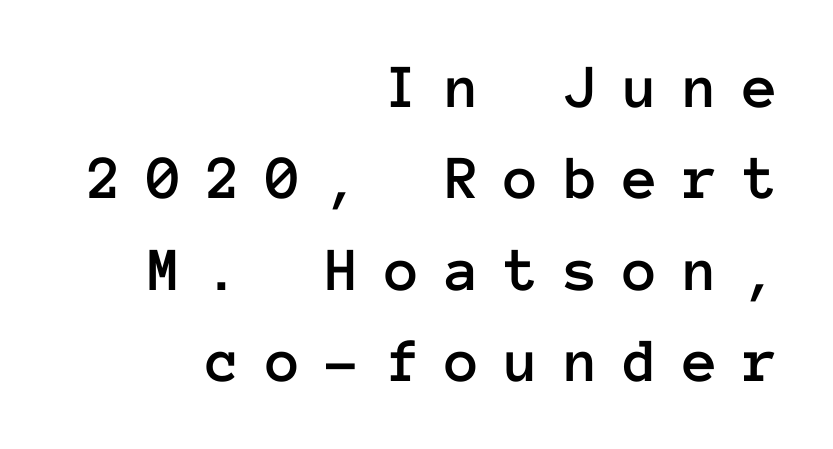
A student would call this right alignment; a typographer would say flush right, rag left. The zone under the glyphs is completely vacant. Short note: letters widely spaced. Spacing verdict: monospaced, one width for all characters. A typesetter would mark this as roman, not italic. Compared with typical paragraphs, the rows here are spaced about the same.
